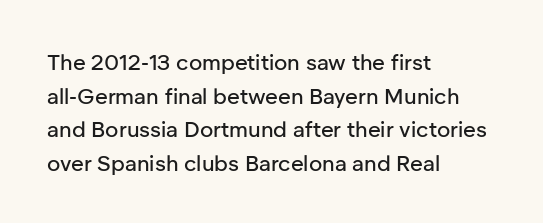
The image shows 22 px text type, upright; set left-aligned, normal line spacing (1.53x), normal letter spacing, not underlined.
